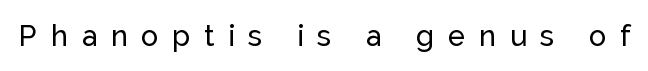
{"serif": "no", "italic": "no", "width": "normal", "stroke_contrast": "low", "x_height": "medium", "monospaced": "no", "underline": "no", "letter_spacing": "wide", "letter_spacing_em": 0.47, "glyph_px": 29}
